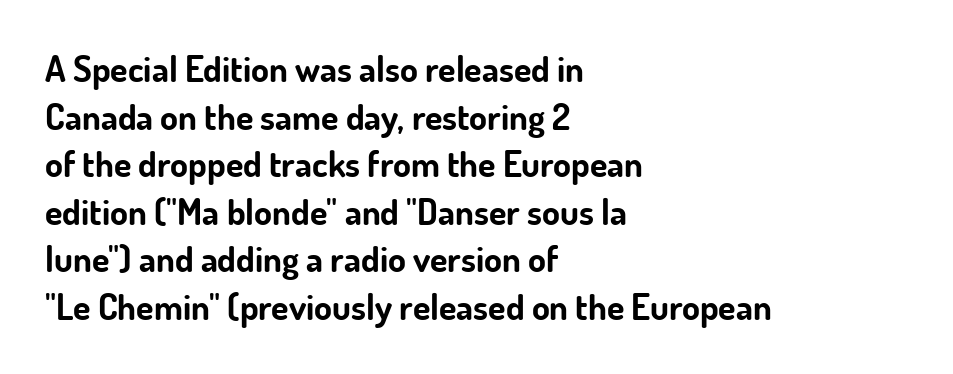
The image shows 36 px bold sans-serif type, upright; set left-aligned, normal line spacing (1.32x), normal letter spacing, not underlined; low stroke contrast and a small x-height.
